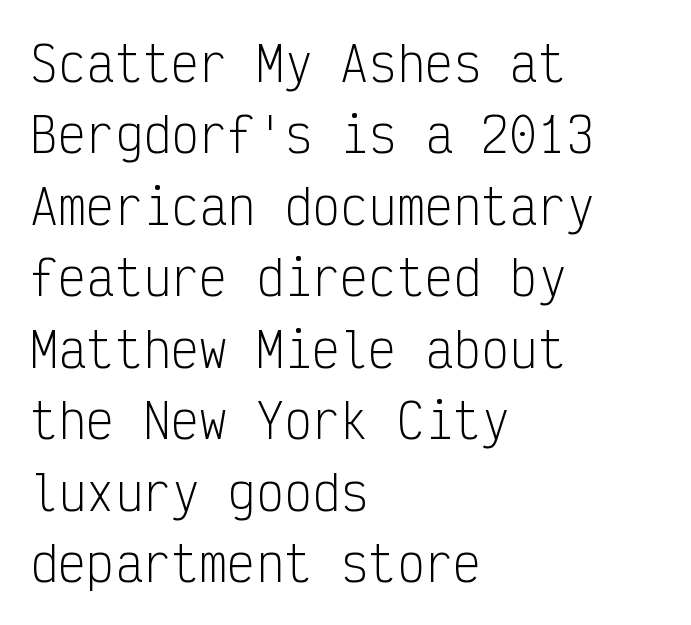
{"serif": "no", "italic": "no", "bold": "no", "weight": "light", "width": "condensed", "stroke_contrast": "low", "x_height": "medium", "monospaced": "yes", "underline": "no", "align": "left", "line_spacing": "normal", "line_spacing_ratio": 1.52, "letter_spacing": "normal", "letter_spacing_em": 0.0, "glyph_px": 47}
